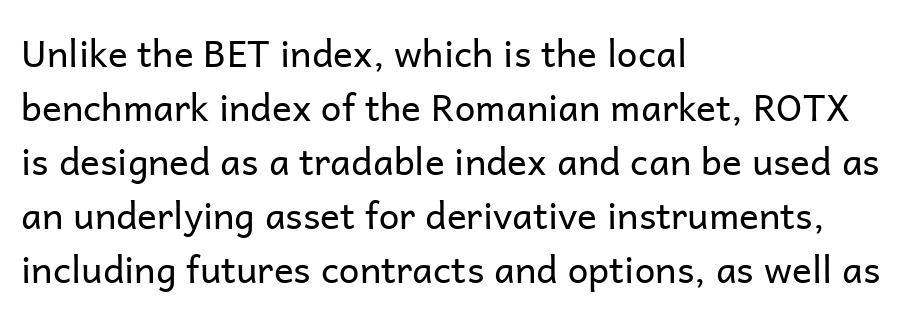
The image shows 37 px regular-weight sans-serif type, upright; set left-aligned, normal line spacing (1.46x), normal letter spacing, not underlined; low stroke contrast and a medium x-height.
